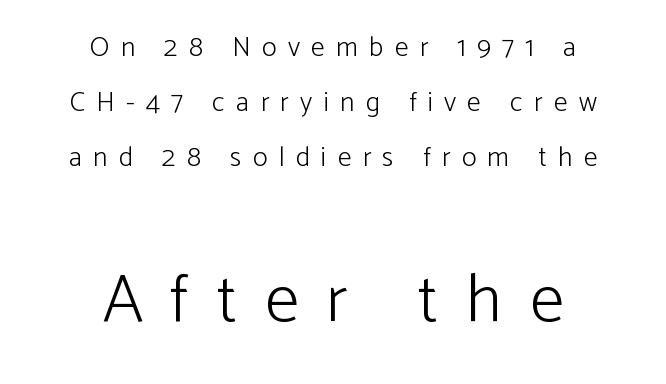
{"serif": "no", "italic": "no", "bold": "no", "weight": "light", "width": "normal", "stroke_contrast": "low", "x_height": "medium", "monospaced": "no", "underline": "no", "align": "center", "line_spacing": "loose", "line_spacing_ratio": 1.96, "letter_spacing": "wide", "letter_spacing_em": 0.4, "larger_block": "second", "size_ratio": 2.46, "glyph_px": 69}
